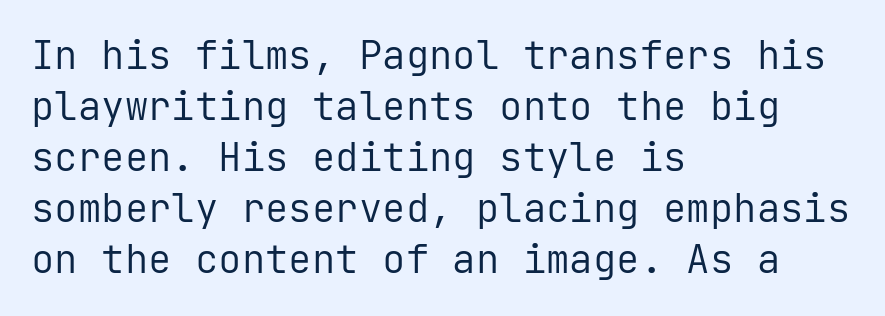
{"serif": "no", "italic": "no", "bold": "no", "weight": "regular", "width": "normal", "stroke_contrast": "low", "x_height": "medium", "monospaced": "yes", "underline": "no", "align": "left", "line_spacing": "normal", "line_spacing_ratio": 1.31, "letter_spacing": "normal", "letter_spacing_em": 0.0, "glyph_px": 39}
